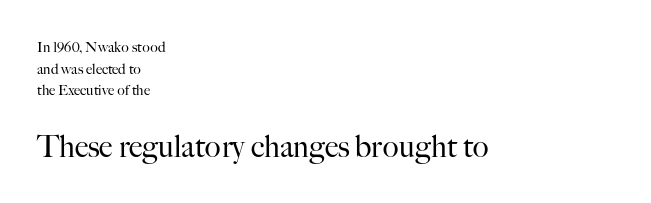
The image shows 30 px regular-weight serif type, upright; set left-aligned, normal line spacing (1.54x), normal letter spacing, not underlined; the second (bottom) block is 2.14x larger; high stroke contrast and a small x-height.
